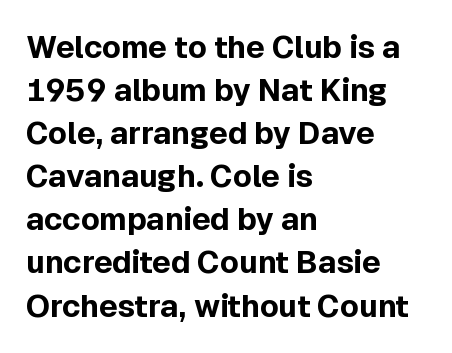
{"serif": "no", "italic": "no", "bold": "yes", "weight": "bold", "width": "normal", "x_height": "medium", "monospaced": "no", "underline": "no", "align": "left", "line_spacing": "normal", "line_spacing_ratio": 1.39, "letter_spacing": "normal", "letter_spacing_em": 0.0, "glyph_px": 31}
